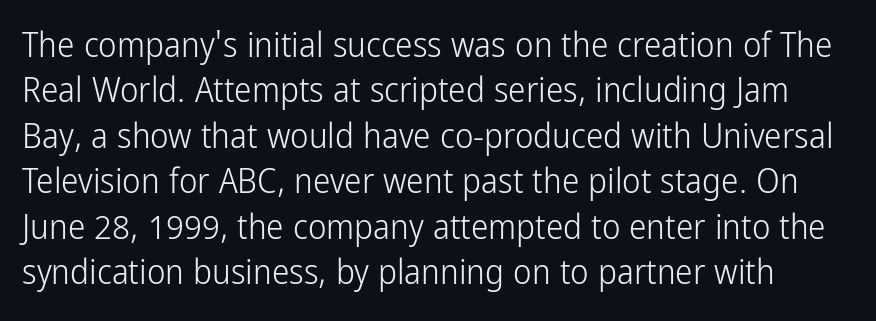
The image shows 35 px light, condensed sans-serif type, upright; set normal line spacing (1.3x), normal letter spacing, not underlined; low stroke contrast and a medium x-height.
